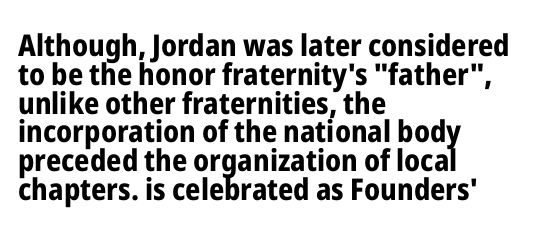
How heavy is the stroke? Heavy — this is a bold. What's the leading like? Squeezed, with rows nearly overlapping. Type style note: lacks serifs. No word sits above an underline.
